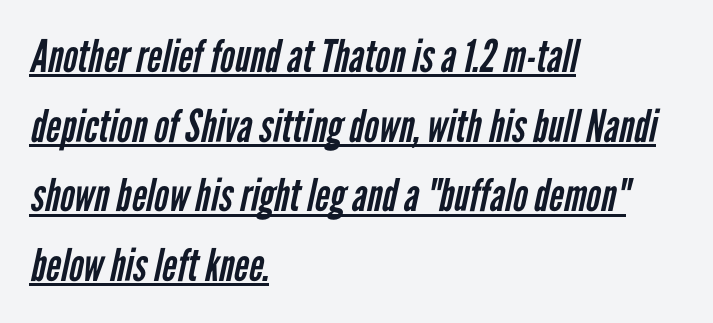
Q: Is the text bold? A: No.
Q: Is the typeface a serif or a sans-serif typeface? A: Sans-serif.
Q: Is the text underlined? A: Yes.
Q: How is the paragraph aligned? A: Left-aligned.
Q: Is the spacing between letters normal or unusually wide? A: Normal.
Q: Is the spacing between lines tight, normal or loose? A: Normal.
Q: Width (condensed, normal, or wide)? A: Condensed.
Q: Stroke contrast? A: Low.
Q: x-height? A: Medium.
Q: Monospaced? A: No.
